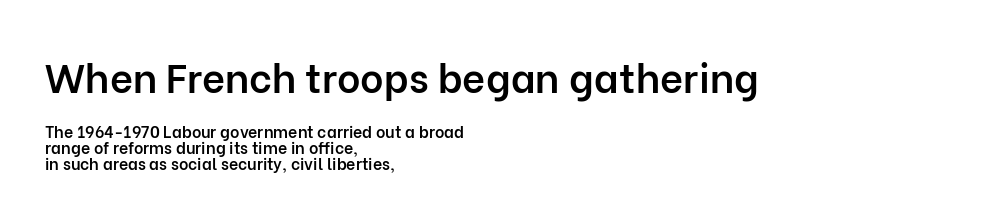
The image shows 40 px semibold sans-serif type, upright; set left-aligned, tight line spacing (1.02x), normal letter spacing, not underlined; the first (top) block is 2.5x larger; low stroke contrast and a medium x-height.
